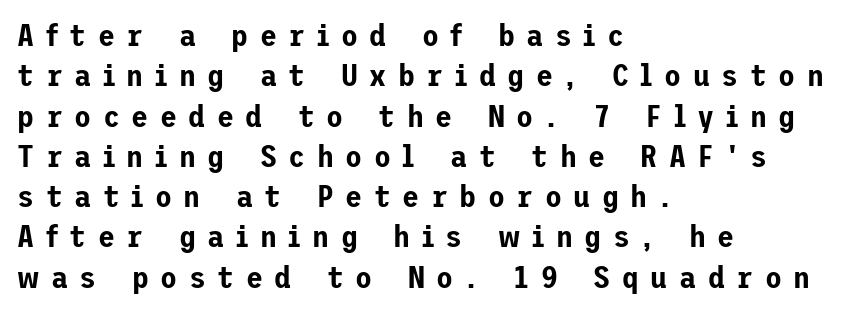
{"serif": "no", "italic": "no", "width": "normal", "stroke_contrast": "low", "x_height": "medium", "underline": "no", "align": "left", "line_spacing": "normal", "line_spacing_ratio": 1.3, "letter_spacing": "wide", "letter_spacing_em": 0.37, "glyph_px": 31}
